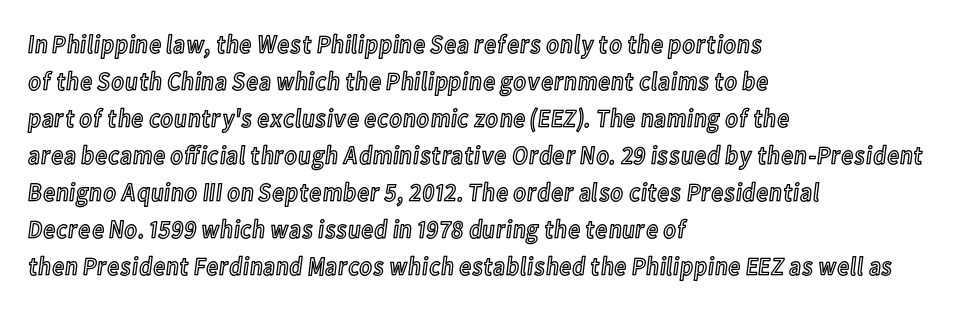
Q: Is the text italic (slanted)? A: Yes.
Q: Is the text underlined? A: No.
Q: How is the paragraph aligned? A: Left-aligned.
Q: Is the spacing between letters normal or unusually wide? A: Normal.
Q: Is the spacing between lines tight, normal or loose? A: Normal.
